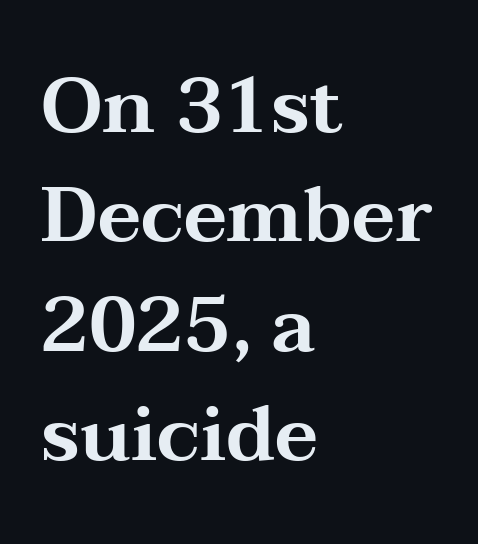
Q: Is the text italic (slanted)? A: No, it is upright.
Q: Is the typeface a serif or a sans-serif typeface? A: Serif.
Q: Is the text underlined? A: No.
Q: How is the paragraph aligned? A: Left-aligned.
Q: Is the spacing between letters normal or unusually wide? A: Normal.
Q: Is the spacing between lines tight, normal or loose? A: Normal.
Q: Width (condensed, normal, or wide)? A: Wide.
Q: Stroke contrast? A: Medium.
Q: x-height? A: Medium.
Q: Monospaced? A: No.
